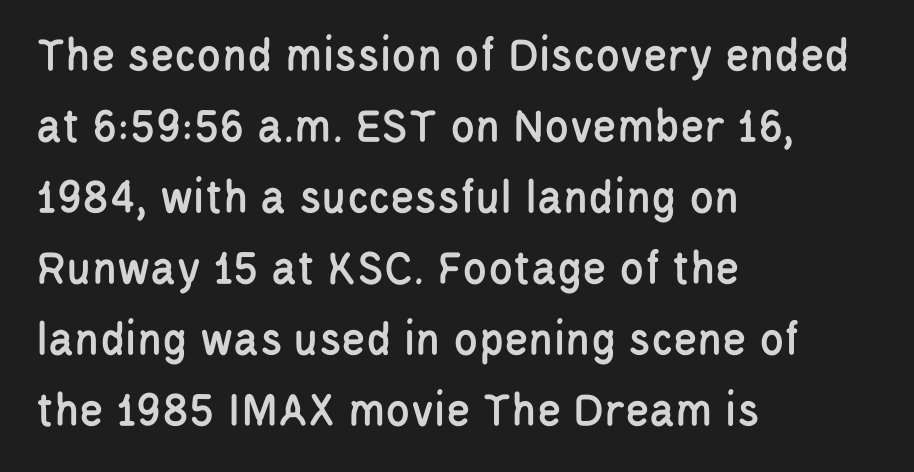
The image shows 50 px condensed sans-serif type, upright; set left-aligned, normal line spacing (1.42x), normal letter spacing, not underlined; low stroke contrast and a large x-height.
